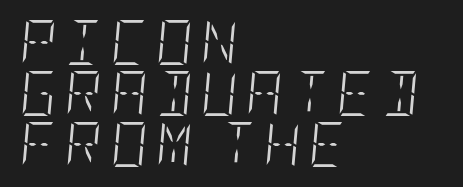
The image shows 45 px light, condensed type, italic (leaning right); set left-aligned, tight line spacing (1.13x), not underlined; low stroke contrast and a large x-height.
